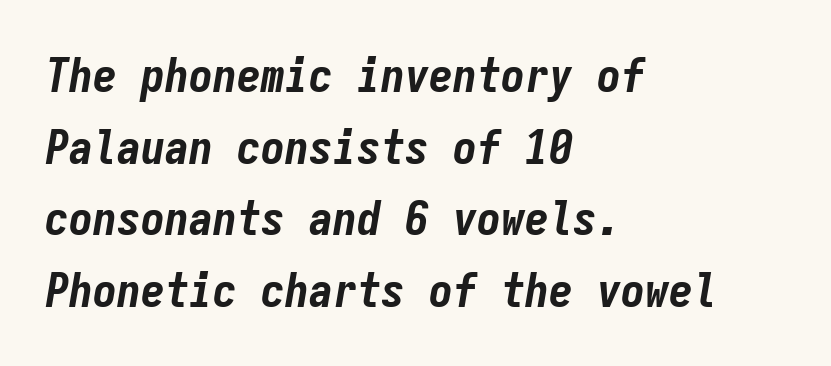
Q: Is the text bold? A: Yes.
Q: Is the text italic (slanted)? A: Yes, it leans right by about 9 degrees.
Q: Is the text underlined? A: No.
Q: How is the paragraph aligned? A: Left-aligned.
Q: Is the spacing between letters normal or unusually wide? A: Normal.
Q: Is the spacing between lines tight, normal or loose? A: Normal.
Q: Width (condensed, normal, or wide)? A: Condensed.
Q: Stroke contrast? A: Low.
Q: x-height? A: Medium.
Q: Monospaced? A: Yes.
